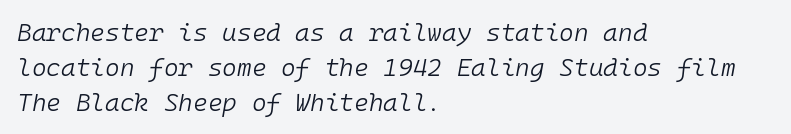
Q: Is the text bold? A: No.
Q: Is the text italic (slanted)? A: Yes, it leans right by about 10 degrees.
Q: Is the text underlined? A: No.
Q: How is the paragraph aligned? A: Left-aligned.
Q: Is the spacing between letters normal or unusually wide? A: Normal.
Q: Is the spacing between lines tight, normal or loose? A: Normal.
